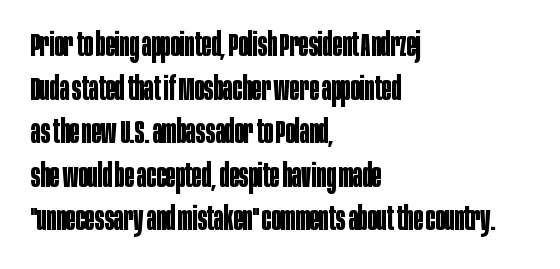
Just letters on the line, the space beneath them empty. Heavy, bold letterforms. Notice how the stems are strictly vertical — no italics here. Teacher's note: observe the even left margin — that is flush-left alignment. The rows are spaced the way most documents space them.
